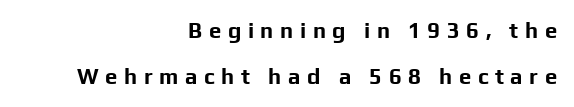
{"italic": "no", "bold": "yes", "underline": "no", "align": "right", "line_spacing": "loose", "line_spacing_ratio": 2.1, "letter_spacing": "wide", "letter_spacing_em": 0.3, "glyph_px": 22}
